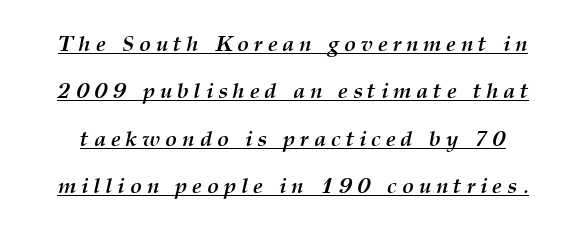
The image shows 22 px bold type, italic (leaning right); set loose line spacing (2.15x), unusually wide letter spacing (+0.22 em), underlined.
